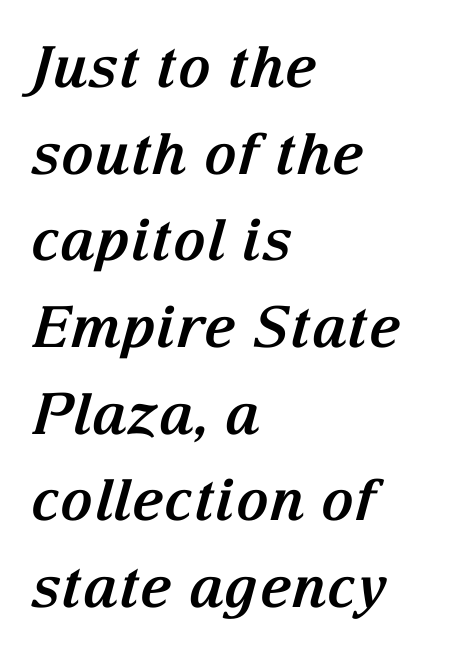
The image shows 57 px bold serif type, italic (leaning right); set left-aligned, normal line spacing (1.52x), normal letter spacing, not underlined; medium stroke contrast and a medium x-height.
